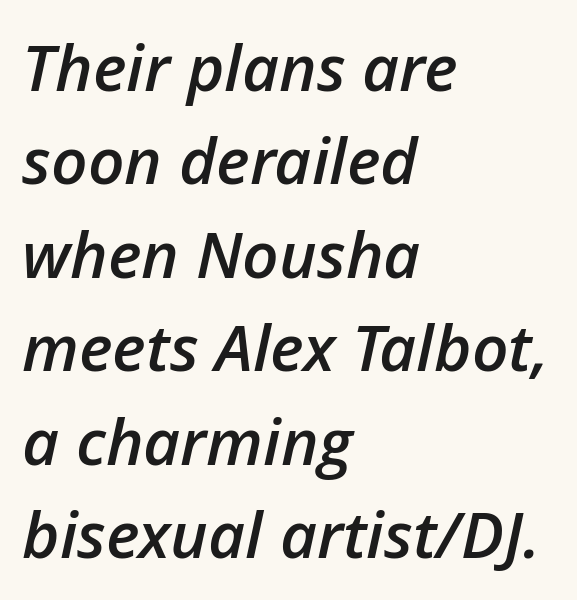
The image shows 64 px semibold type, italic (leaning right); set left-aligned, normal line spacing (1.46x), normal letter spacing, not underlined; low stroke contrast and a medium x-height.
